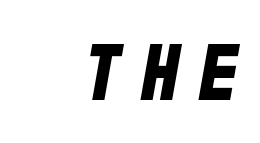
Varying glyph widths throughout — classic text-font behaviour. Right-aligned paragraph, ragged on the left. Stroke terminals: plain, sans-serif. Any mark beneath the type? The region is blank. How are the letters spaced? Widely, with obvious added tracking.
